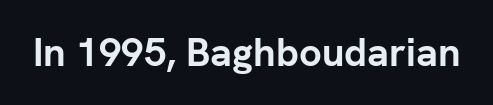
Q: Is the text bold? A: Yes.
Q: Is the text italic (slanted)? A: No, it is upright.
Q: Is the typeface a serif or a sans-serif typeface? A: Sans-serif.
Q: Is the text underlined? A: No.
Q: Is the spacing between letters normal or unusually wide? A: Normal.
Q: Width (condensed, normal, or wide)? A: Normal.
Q: Stroke contrast? A: Low.
Q: x-height? A: Medium.
Q: Monospaced? A: No.
